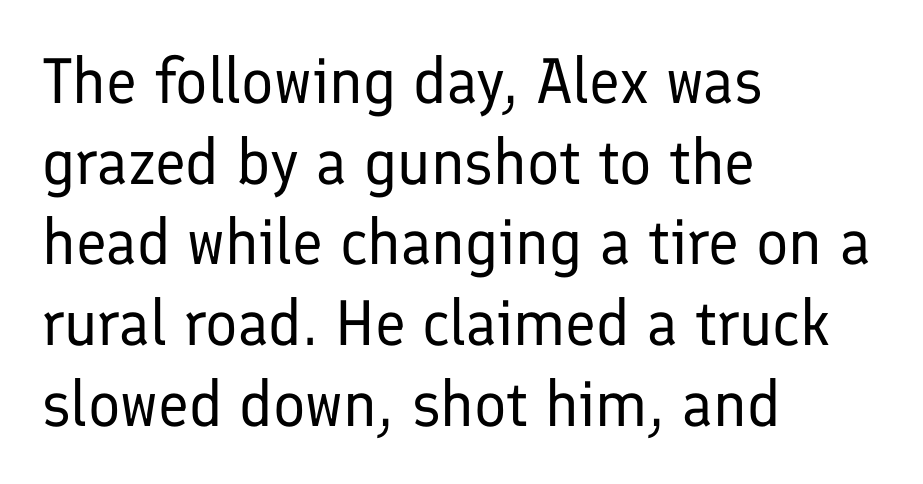
{"serif": "no", "italic": "no", "bold": "no", "weight": "regular", "width": "normal", "stroke_contrast": "low", "x_height": "medium", "monospaced": "no", "underline": "no", "align": "left", "line_spacing": "normal", "line_spacing_ratio": 1.26, "letter_spacing": "normal", "letter_spacing_em": 0.0, "glyph_px": 64}
